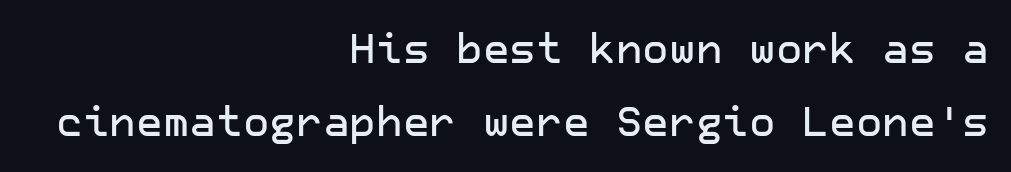
The image shows 41 px sans-serif type, upright; set right-aligned, line spacing 1.79x, normal letter spacing, not underlined; low stroke contrast and a medium x-height.
